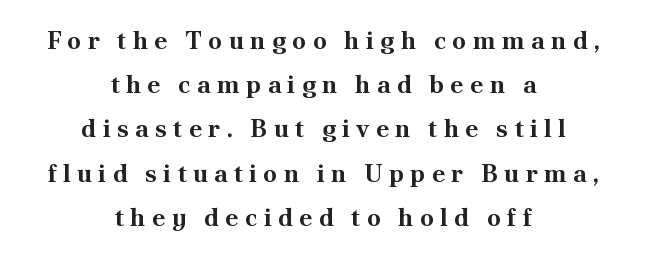
The image shows 25 px bold type, upright; set centered, line spacing 1.77x, unusually wide letter spacing (+0.25 em), not underlined.
